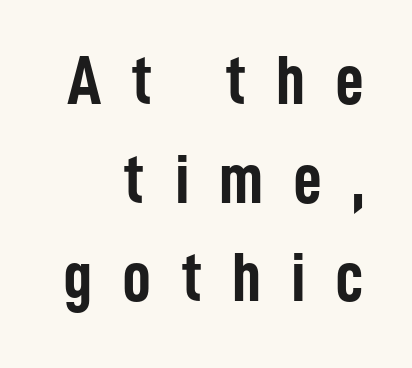
The image shows 71 px semibold, condensed sans-serif type, upright; set right-aligned, normal line spacing (1.39x), unusually wide letter spacing (+0.42 em), not underlined; low stroke contrast and a medium x-height.
